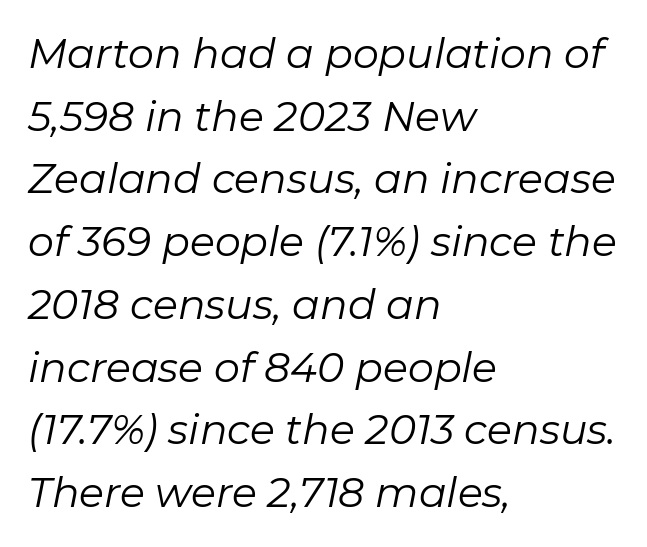
The image shows 41 px regular-weight type, italic (leaning right); set left-aligned, normal line spacing (1.53x), normal letter spacing, not underlined; low stroke contrast and a medium x-height.
